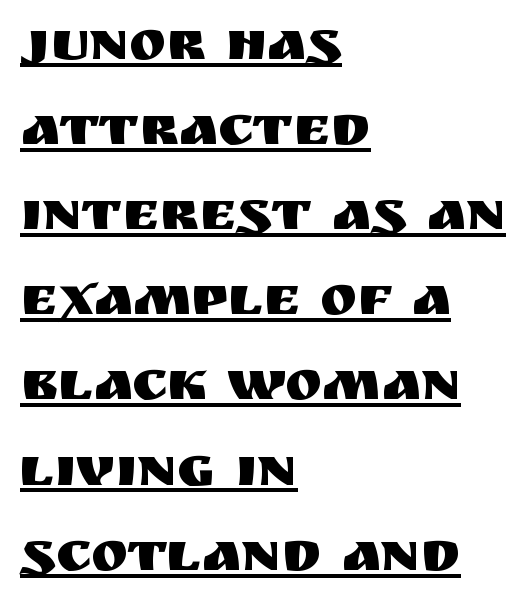
Posture: upright roman. Each letter keeps its own natural width here, so spacing adapts to shape. The line-height multiplier appears to be the usual default. Line beginnings align vertically; line endings do not. A baseline rule has been typeset under these characters.
